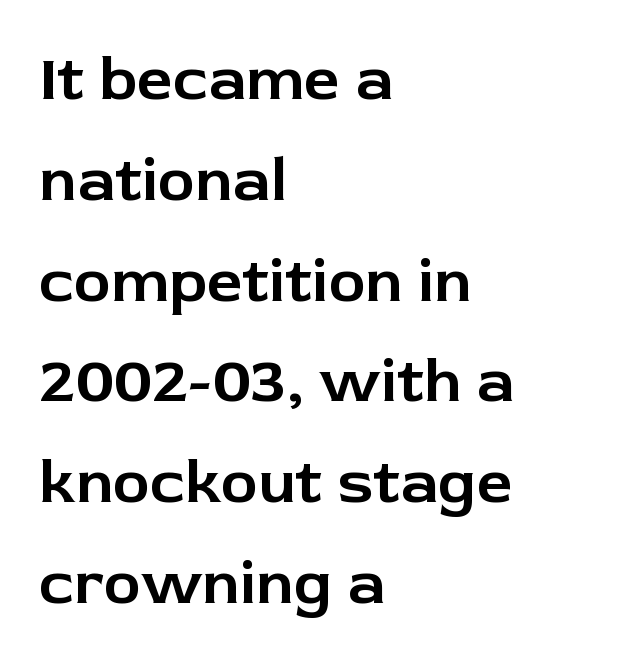
If you drew a line through each stem, it would be perfectly vertical. In terms of leading, this rendering sits right in the middle. A typesetter would call this proportional, since set widths differ per character. Glyph-to-glyph distance matches everyday printed text.
